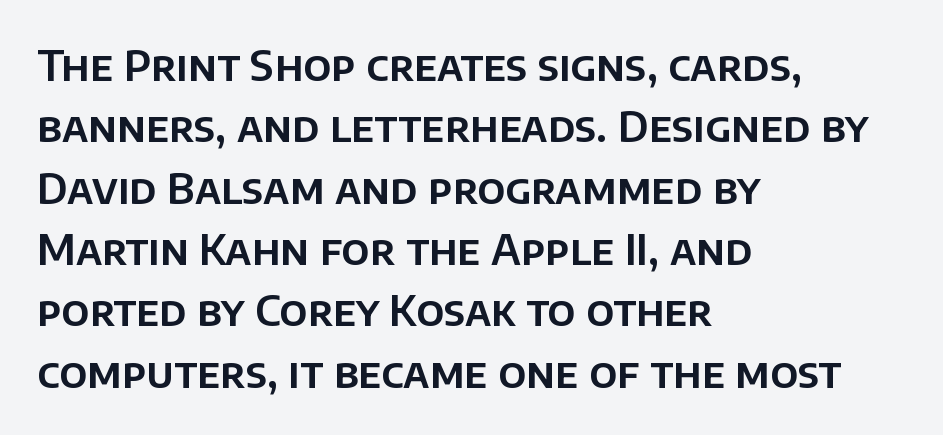
The image shows 42 px sans-serif type, upright; set left-aligned, normal line spacing (1.46x), normal letter spacing, not underlined; low stroke contrast and a large x-height.
